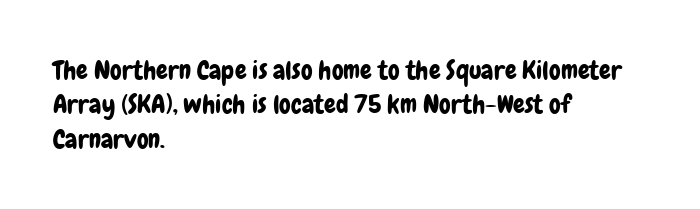
Here the glyphs are tracked normally, forming tight word shapes. Notice how the passage keeps a crisp vertical edge on the left only. A normal amount of white space separates one row of letters from the next. The string is rendered with underlining switched off.
